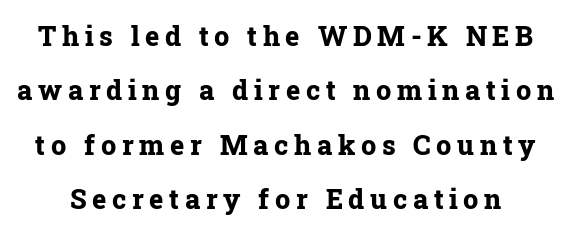
The image shows 27 px bold type, upright; set loose line spacing (2.01x), unusually wide letter spacing (+0.21 em), not underlined.
